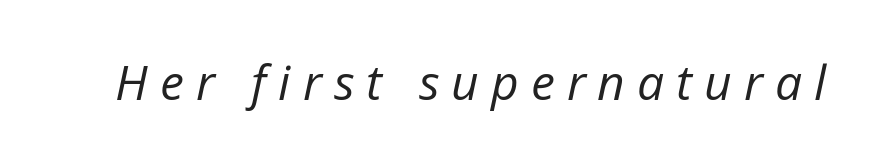
The image shows 48 px regular-weight type, italic (leaning right); set unusually wide letter spacing (+0.25 em), not underlined; low stroke contrast and a medium x-height.
